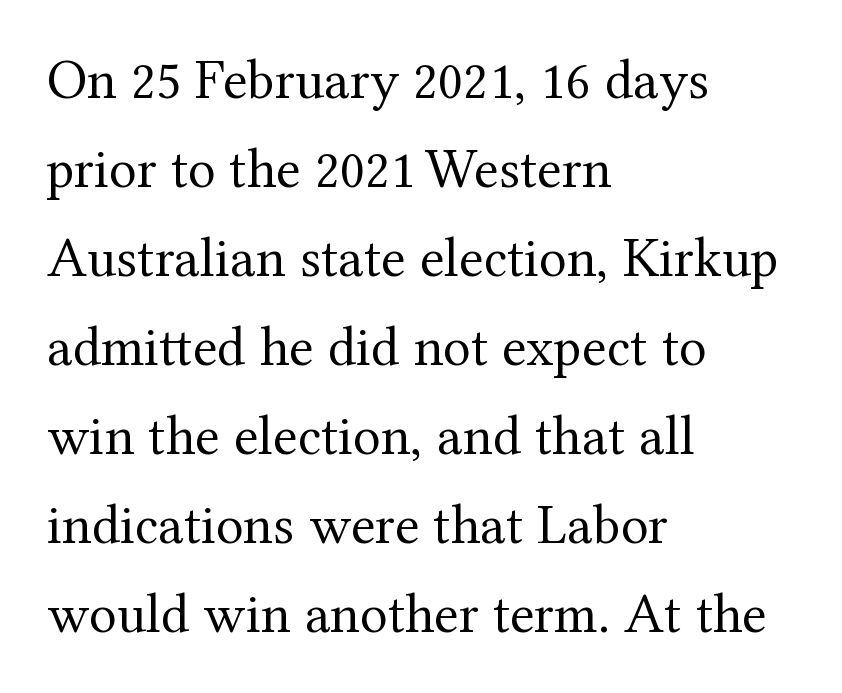
Q: Is the text bold? A: No.
Q: Is the text italic (slanted)? A: No, it is upright.
Q: Is the typeface a serif or a sans-serif typeface? A: Serif.
Q: Is the text underlined? A: No.
Q: How is the paragraph aligned? A: Left-aligned.
Q: Is the spacing between letters normal or unusually wide? A: Normal.
Q: Is the spacing between lines tight, normal or loose? A: Normal.
Q: Width (condensed, normal, or wide)? A: Normal.
Q: Stroke contrast? A: Medium.
Q: x-height? A: Medium.
Q: Monospaced? A: No.
